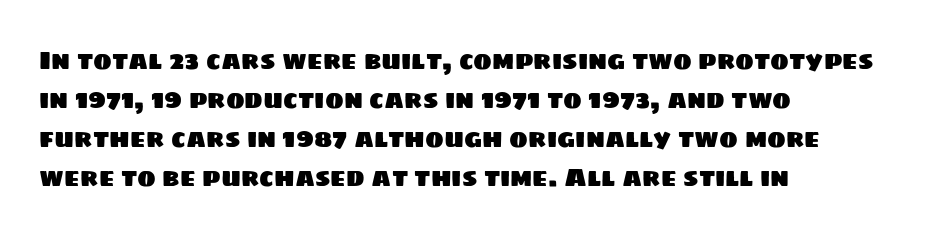
Nothing unusual about the tracking: characters are spaced as the font intends. The leading is moderate, giving the passage an even texture. Letters rest on an invisible, unmarked baseline. Leftover space on each line is placed entirely after the last word.
